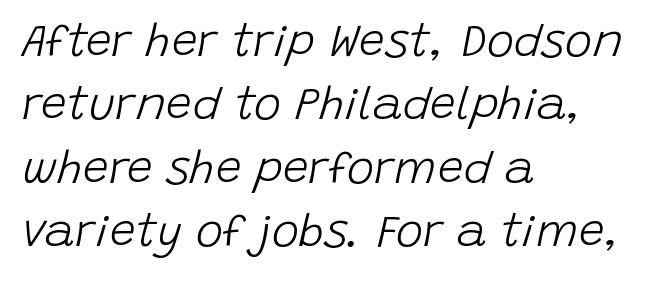
The image shows 46 px light type, italic (leaning right); set left-aligned, normal line spacing (1.38x), normal letter spacing, not underlined; low stroke contrast and a large x-height.
